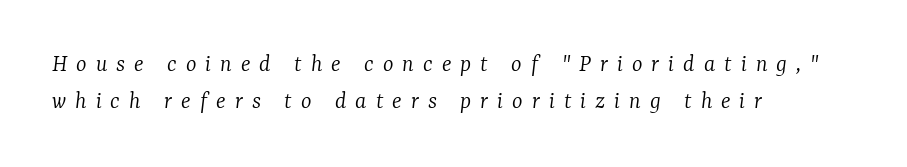
{"italic": "yes", "lean": "right", "slant_degrees": 7, "bold": "no", "underline": "no", "align": "left", "line_spacing": "normal", "line_spacing_ratio": 1.48, "letter_spacing": "wide", "letter_spacing_em": 0.36, "glyph_px": 25}
